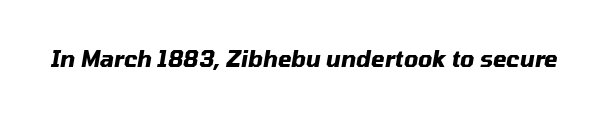
Q: Is the text bold? A: Yes.
Q: Is the text italic (slanted)? A: Yes, it leans right by about 10 degrees.
Q: Is the text underlined? A: No.
Q: Is the spacing between letters normal or unusually wide? A: Normal.
